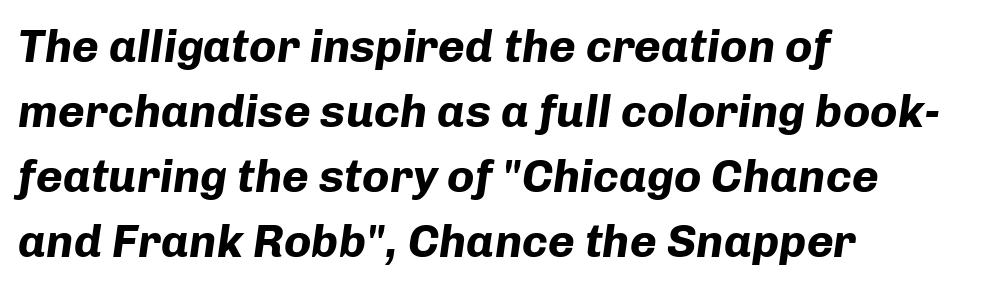
{"italic": "yes", "lean": "right", "slant_degrees": 8, "bold": "yes", "weight": "bold", "width": "normal", "stroke_contrast": "low", "x_height": "medium", "monospaced": "no", "underline": "no", "align": "left", "line_spacing": "normal", "line_spacing_ratio": 1.41, "letter_spacing": "normal", "letter_spacing_em": 0.0, "glyph_px": 46}
